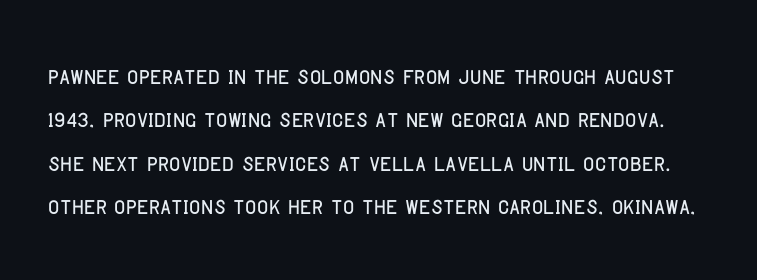
The image shows 31 px condensed sans-serif type, upright; set normal line spacing (1.4x), normal letter spacing, not underlined; low stroke contrast and a large x-height.
